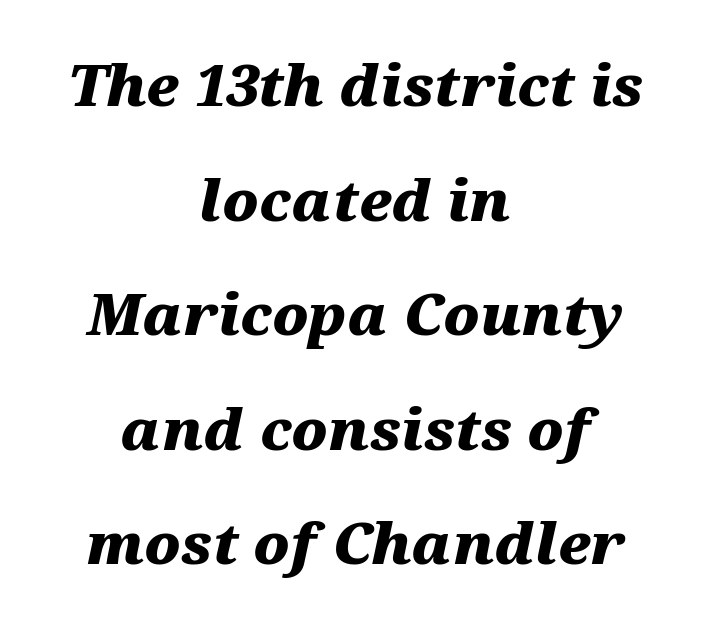
Q: Is the text bold? A: Yes.
Q: Is the text italic (slanted)? A: Yes, it leans right by about 12 degrees.
Q: Is the text underlined? A: No.
Q: How is the paragraph aligned? A: Centered.
Q: Is the spacing between letters normal or unusually wide? A: Normal.
Q: Is the spacing between lines tight, normal or loose? A: Loose.
Q: Width (condensed, normal, or wide)? A: Wide.
Q: Stroke contrast? A: Medium.
Q: x-height? A: Medium.
Q: Monospaced? A: No.
